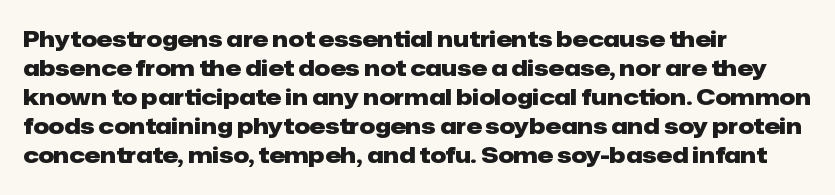
I'd describe the lettering as bold — thick and assertive. Line starts are locked; line ends wander. Nope, not italic — everything's standing straight. Only glyphs here, with clear space below each row.
